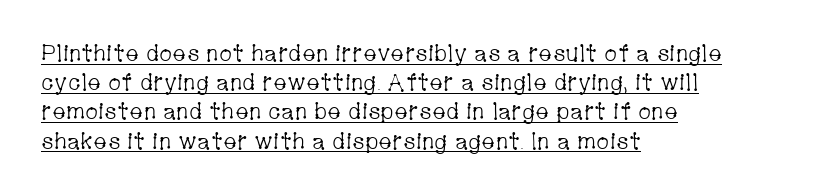
The image shows 23 px text type, upright; set left-aligned, normal line spacing (1.27x), normal letter spacing, underlined.
